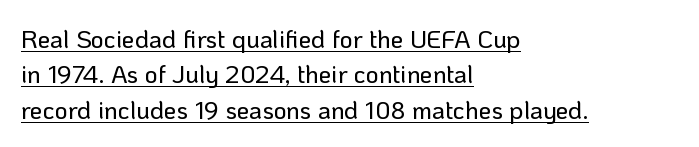
Q: Is the text italic (slanted)? A: No, it is upright.
Q: Is the text underlined? A: Yes.
Q: How is the paragraph aligned? A: Left-aligned.
Q: Is the spacing between letters normal or unusually wide? A: Normal.
Q: Is the spacing between lines tight, normal or loose? A: Normal.
